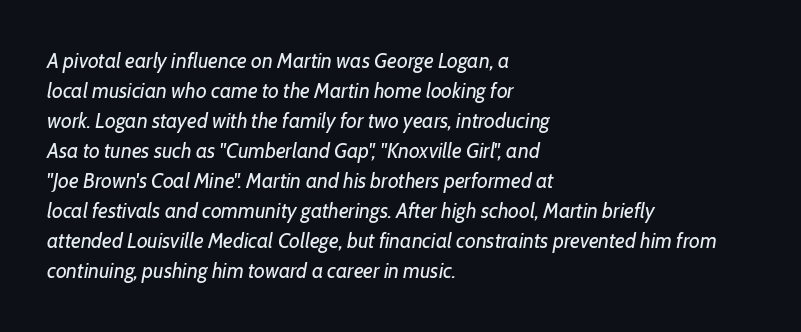
The setting favours the left margin, as ordinary paragraphs usually do. What's the leading like? Ordinary, nothing unusual. The space beneath each line is pristine and unruled. In terms of letterspacing, this is plain default setting. These glyphs show unthickened strokes, regular width or finer. Is the type slanted? Yes — the strokes lean at a clear angle.
